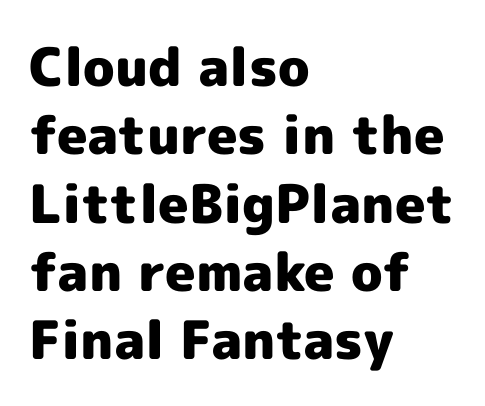
{"serif": "no", "italic": "no", "bold": "yes", "weight": "heavy", "width": "normal", "x_height": "medium", "monospaced": "no", "underline": "no", "align": "left", "line_spacing": "normal", "line_spacing_ratio": 1.29, "letter_spacing": "normal", "letter_spacing_em": 0.0, "glyph_px": 53}
